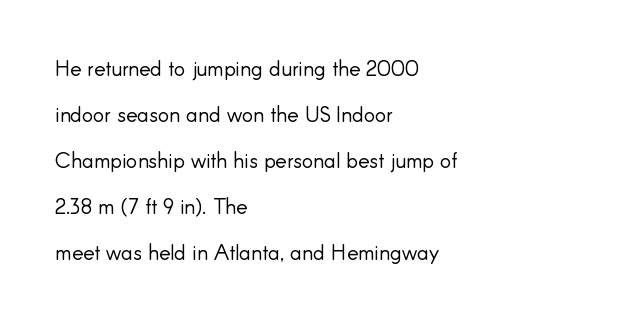
The foot of each line stays bare and open. You could fit nearly another row in the gap between these rows. Style check: upright. There is no visible air inserted between adjacent glyphs.
